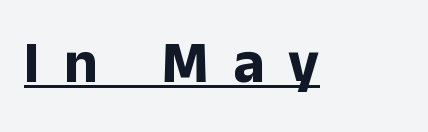
The passage shown is typeset with a sans-serif family. Check the space under the baseline: a stroke is drawn there. There is plenty of visible air inserted between adjacent glyphs. Characters remain perfectly vertical along every line.
